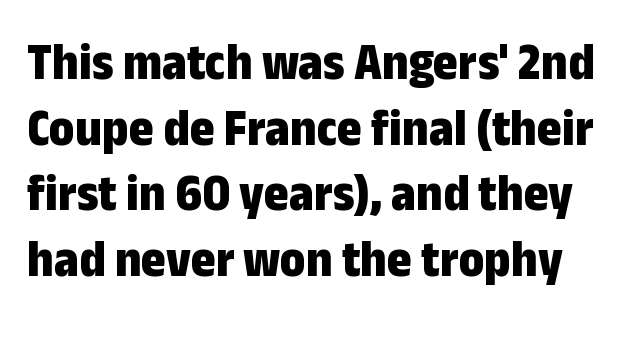
{"serif": "no", "italic": "no", "bold": "yes", "weight": "bold", "width": "condensed", "stroke_contrast": "low", "x_height": "medium", "monospaced": "no", "underline": "no", "line_spacing_ratio": 1.24, "letter_spacing": "normal", "letter_spacing_em": 0.0, "glyph_px": 53}
